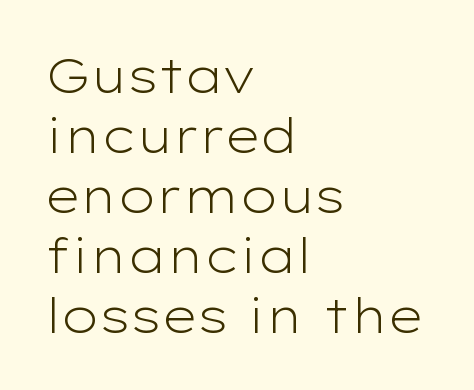
The image shows 48 px light, wide sans-serif type, upright; set left-aligned, normal line spacing (1.25x), normal letter spacing, not underlined; low stroke contrast and a medium x-height.
